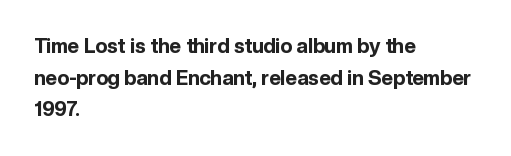
If you drew a line through each stem, it would be perfectly vertical. Nobody drew a line under any word here. A full-strength bold gives these letters their thick strokes. Honestly, the letter spacing is just normal — you wouldn't notice it. Left-aligned paragraph, ragged on the right.
